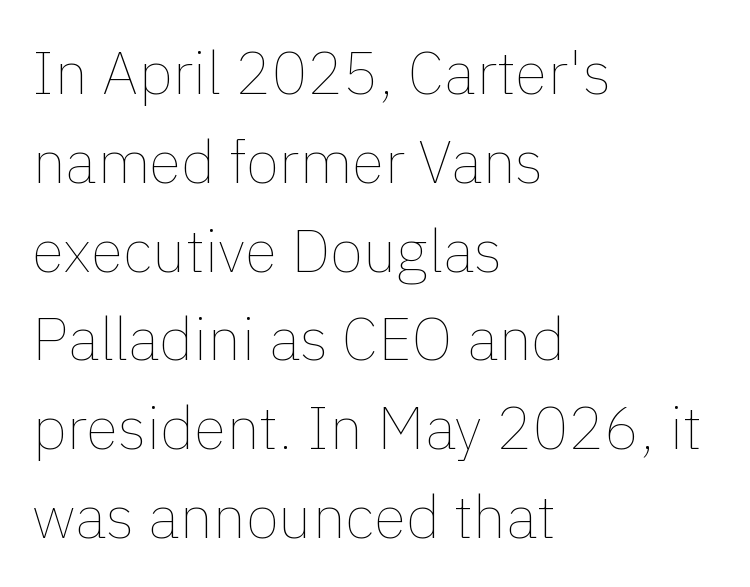
The vertical gap from one line to the next is medium. Looks like regular typesetting: each glyph gets only the width it needs. The gaps between neighbouring characters are ordinary and unremarkable. Vertical stems look standard width or narrower in stroke. Short and long lines alike share a common starting point at left.
